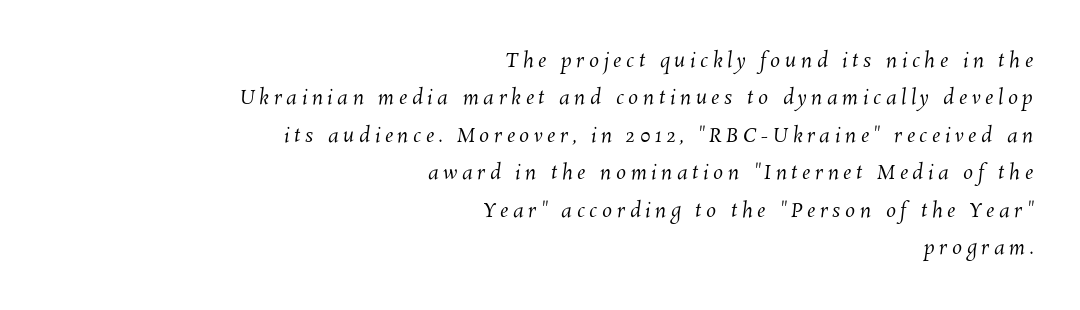
This rendering widens character spacing well past its baseline value. Descenders hang freely into open space. The weight would be labelled regular, book, light, or lighter still. These lines stack with their right ends in a neat column.
